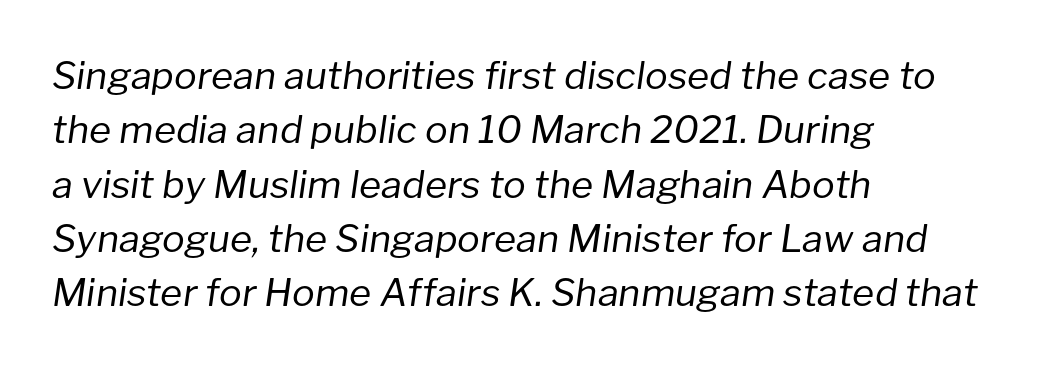
The passage shown is not underscored anywhere. Vertically, the passage feels balanced, rows spaced as you'd expect. These lines are rendered in a variable-pitch font. This sample uses an oblique cut, with every glyph tilted off the vertical. Horizontal alignment here is leftward, the default for most running prose.
